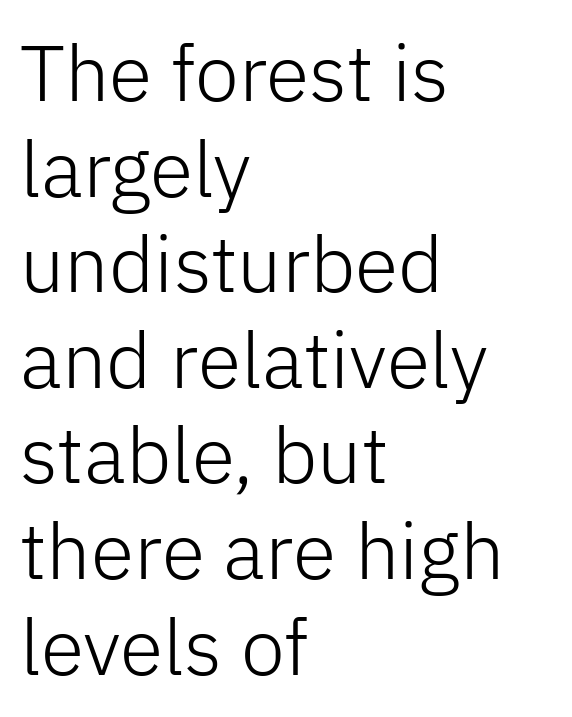
{"serif": "no", "italic": "no", "bold": "no", "weight": "light", "width": "normal", "stroke_contrast": "low", "x_height": "medium", "monospaced": "no", "underline": "no", "align": "left", "line_spacing_ratio": 1.21, "letter_spacing": "normal", "letter_spacing_em": 0.0, "glyph_px": 79}
